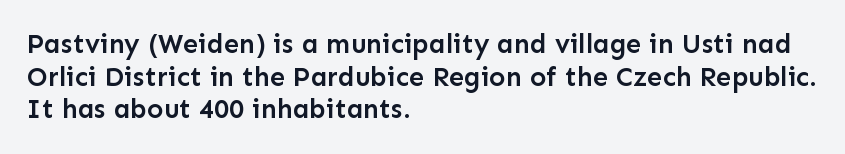
The rendering uses a semibold face; strokes are thickened but not to full bold. Inter-character spacing is left at the font's built-in metrics. Quick note: not italic, upright. Which margin do the lines hug? The left one — the right edge is uneven.
